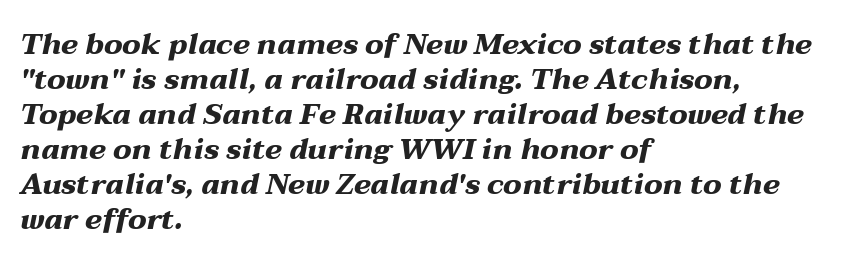
Q: Is the text bold? A: Yes.
Q: Is the text italic (slanted)? A: Yes, it leans right by about 12 degrees.
Q: Is the text underlined? A: No.
Q: How is the paragraph aligned? A: Left-aligned.
Q: Is the spacing between letters normal or unusually wide? A: Normal.
Q: Width (condensed, normal, or wide)? A: Wide.
Q: Stroke contrast? A: Medium.
Q: x-height? A: Medium.
Q: Monospaced? A: No.
